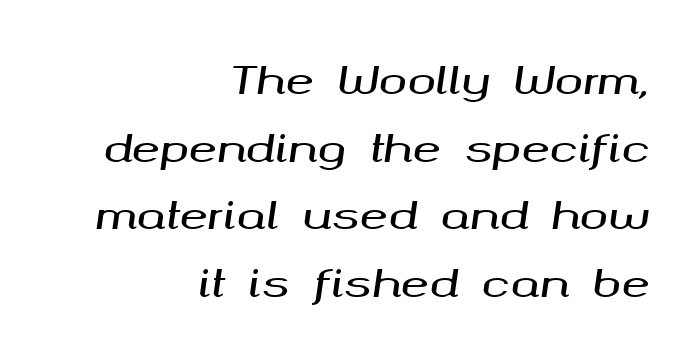
Typeset ragged left — the right edge is the straight one. Emphasis-style slanted type is in use. The strip under each line holds only bare page. Tracking value appears to be zero — textbook default spacing. These lines are rendered in a variable-pitch font.
